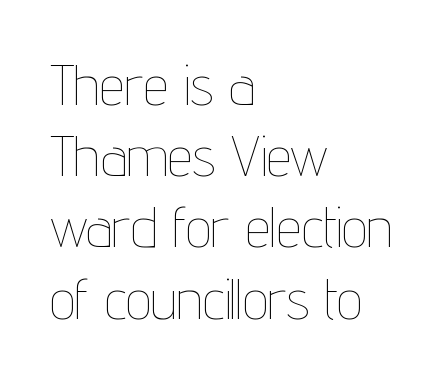
Q: Is the text bold? A: No.
Q: Is the text italic (slanted)? A: No, it is upright.
Q: Is the text underlined? A: No.
Q: How is the paragraph aligned? A: Left-aligned.
Q: Is the spacing between letters normal or unusually wide? A: Normal.
Q: Is the spacing between lines tight, normal or loose? A: Normal.
Q: Width (condensed, normal, or wide)? A: Condensed.
Q: Stroke contrast? A: Low.
Q: x-height? A: Medium.
Q: Monospaced? A: No.
